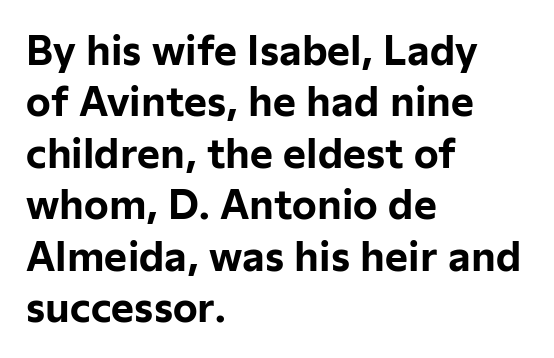
Notice how the stems are strictly vertical — no italics here. The letterforms sit shoulder to shoulder at normal distance. Letters rest on an invisible, unmarked baseline. The passage shown is emphatically bold. Each letter keeps its own natural width here, so spacing adapts to shape. Are there feet on the stems? There aren't — it's a sans.
